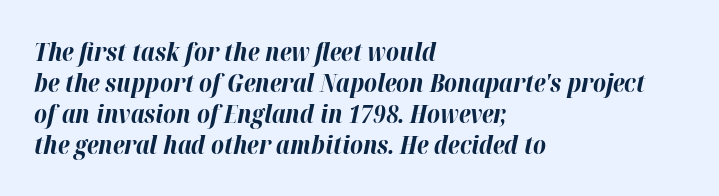
Thick stems and heavy bowls — unmistakably bold. Glance below the letters and you will spot only blank space. Default kerning and tracking; the words read as compact shapes. Posture: slanted. The typesetter chose a ragged-right arrangement here.
